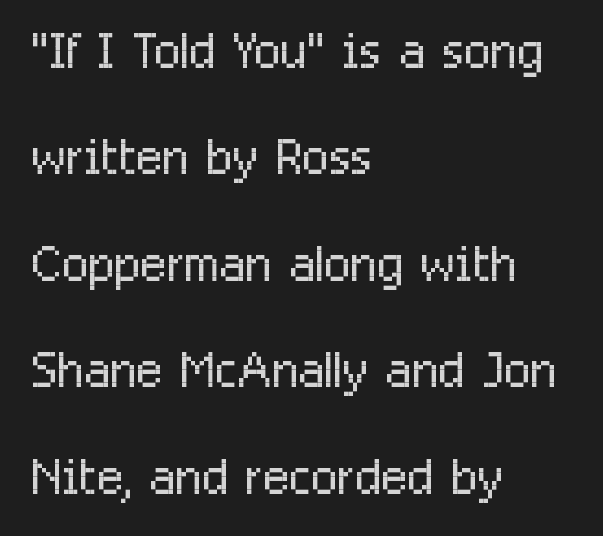
Layout note: lines flush left. A typesetter would call this proportional, since set widths differ per character. I'd call this a sans setting — the letters go barefoot. The rendering uses a moderate line-height, typical for paragraphs. The letterforms sit shoulder to shoulder at normal distance. The letters stand straight up with perfectly vertical stems.
